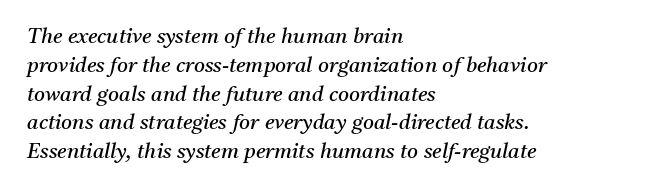
Look at the tracking — it's just the regular setting, nothing added. Decoration check: the copy has no underline. Think standard paragraph weight, or any step lighter than that. Is the type slanted? Yes — the strokes lean at a clear angle. One glance says typical: line gaps are just what's usual.
